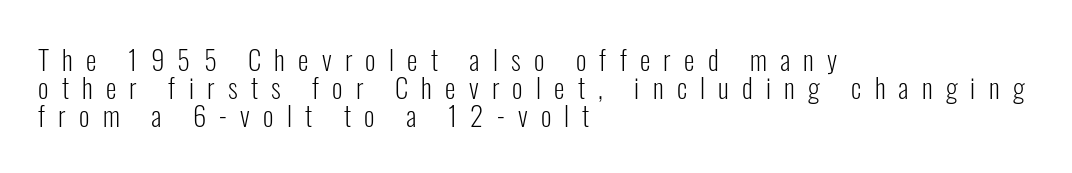
Q: Is the text bold? A: No.
Q: Is the text italic (slanted)? A: No, it is upright.
Q: Is the text underlined? A: No.
Q: How is the paragraph aligned? A: Left-aligned.
Q: Is the spacing between letters normal or unusually wide? A: Unusually wide.
Q: Is the spacing between lines tight, normal or loose? A: Tight.
